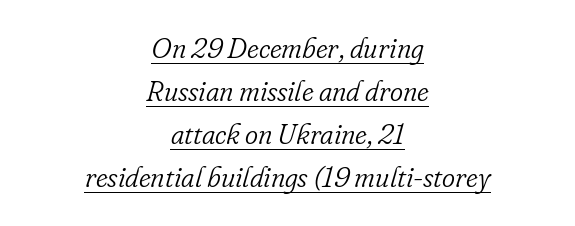
The image shows 28 px light serif type, italic (leaning right); set centered, normal line spacing (1.54x), normal letter spacing, underlined; low stroke contrast and a small x-height.
